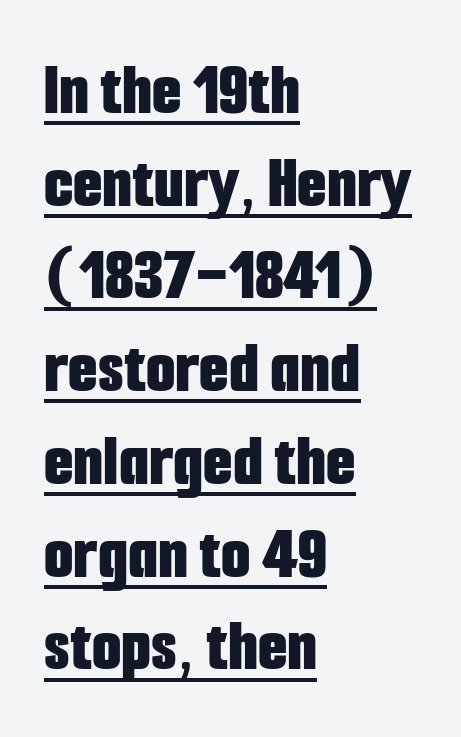
Q: Is the text bold? A: Yes.
Q: Is the text italic (slanted)? A: No, it is upright.
Q: Is the typeface a serif or a sans-serif typeface? A: Sans-serif.
Q: Is the text underlined? A: Yes.
Q: How is the paragraph aligned? A: Left-aligned.
Q: Is the spacing between letters normal or unusually wide? A: Normal.
Q: Width (condensed, normal, or wide)? A: Condensed.
Q: Stroke contrast? A: Low.
Q: x-height? A: Medium.
Q: Monospaced? A: No.
